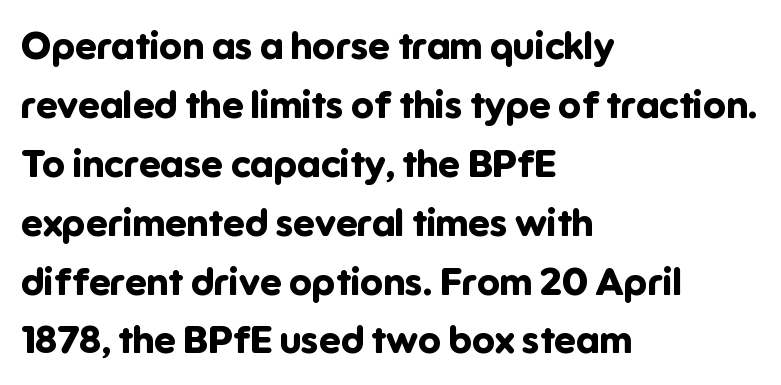
The image shows 38 px bold sans-serif type, upright; set left-aligned, normal line spacing (1.55x), normal letter spacing, not underlined; low stroke contrast and a medium x-height.
